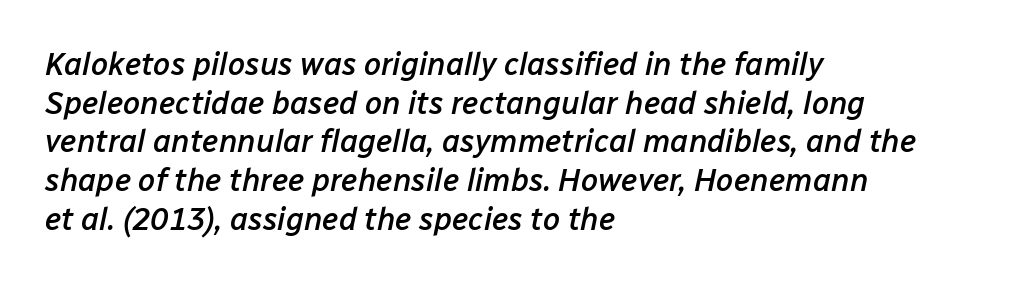
Baseline-to-baseline distance is the conventional proportion of letter height. You could not count columns in this text — the font is proportionally spaced. The line texture is even and compact thanks to regular tracking. Is the type slanted? Yes — the strokes lean at a clear angle.
